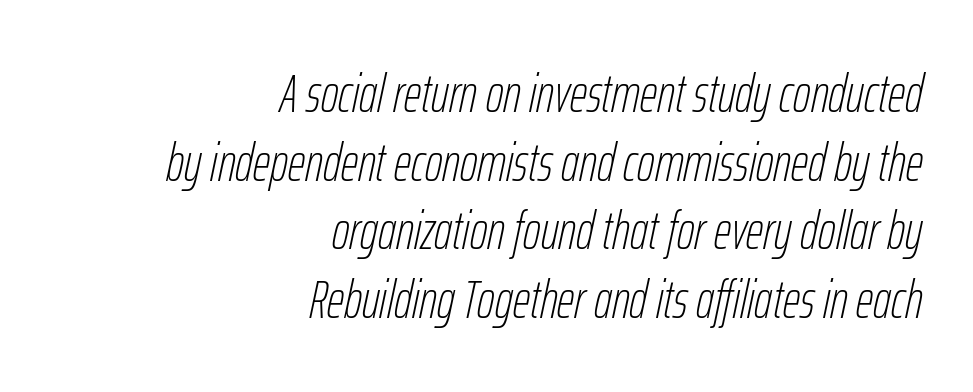
{"italic": "yes", "lean": "right", "slant_degrees": 12, "bold": "no", "weight": "thin", "width": "condensed", "stroke_contrast": "low", "x_height": "medium", "monospaced": "no", "underline": "no", "align": "right", "line_spacing": "normal", "line_spacing_ratio": 1.27, "letter_spacing": "normal", "letter_spacing_em": 0.0, "glyph_px": 54}
